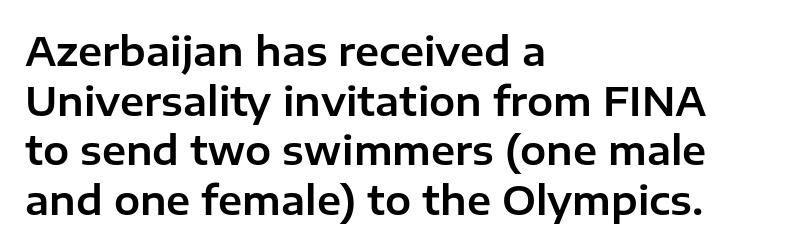
{"serif": "no", "italic": "no", "width": "normal", "stroke_contrast": "low", "x_height": "medium", "monospaced": "no", "underline": "no", "align": "left", "line_spacing": "normal", "line_spacing_ratio": 1.27, "letter_spacing": "normal", "letter_spacing_em": 0.0, "glyph_px": 39}
